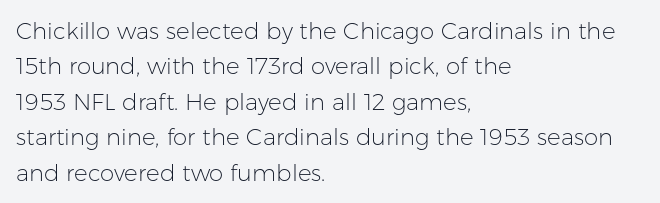
{"italic": "no", "bold": "no", "underline": "no", "align": "left", "line_spacing": "normal", "line_spacing_ratio": 1.54, "letter_spacing": "normal", "letter_spacing_em": 0.0, "glyph_px": 23}
